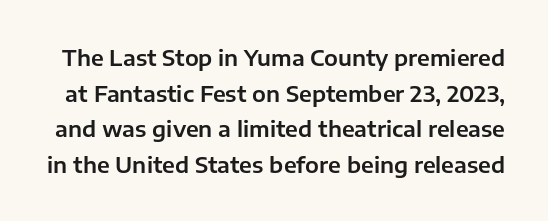
Italic? Not at all — the glyphs are vertical. The gap between lines stays unmarked. The type is set solid horizontally, with unmodified tracking. This sample keeps an unexceptional amount of space between lines.
